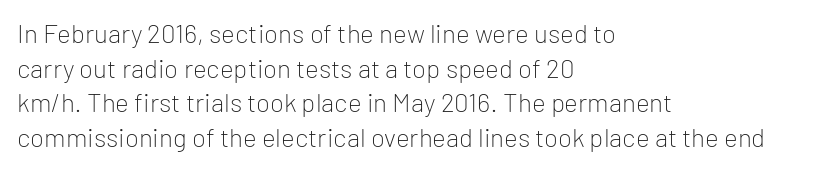
The image shows 26 px text type, upright; set left-aligned, normal line spacing (1.33x), normal letter spacing, not underlined.
